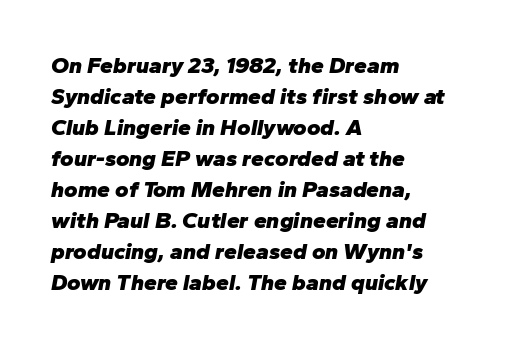
The image shows 23 px bold type, italic (leaning right); set left-aligned, normal line spacing (1.35x), normal letter spacing, not underlined.
